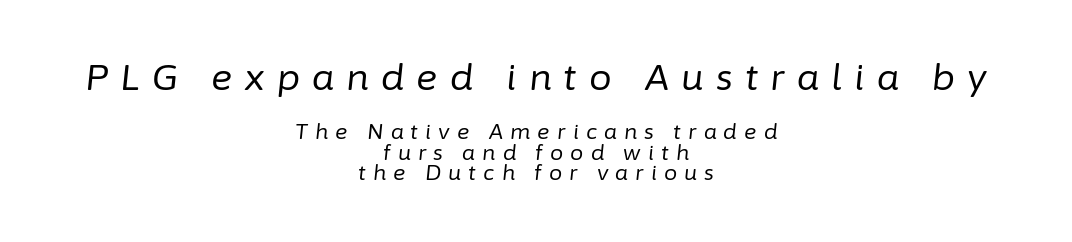
The whole block is typeset with a tilt. No letter is thick-stroked: the sample isn't bold. Neither beginnings nor endings align; midpoints do. Leading: reduced. Type size steps down from the first block to the second.
